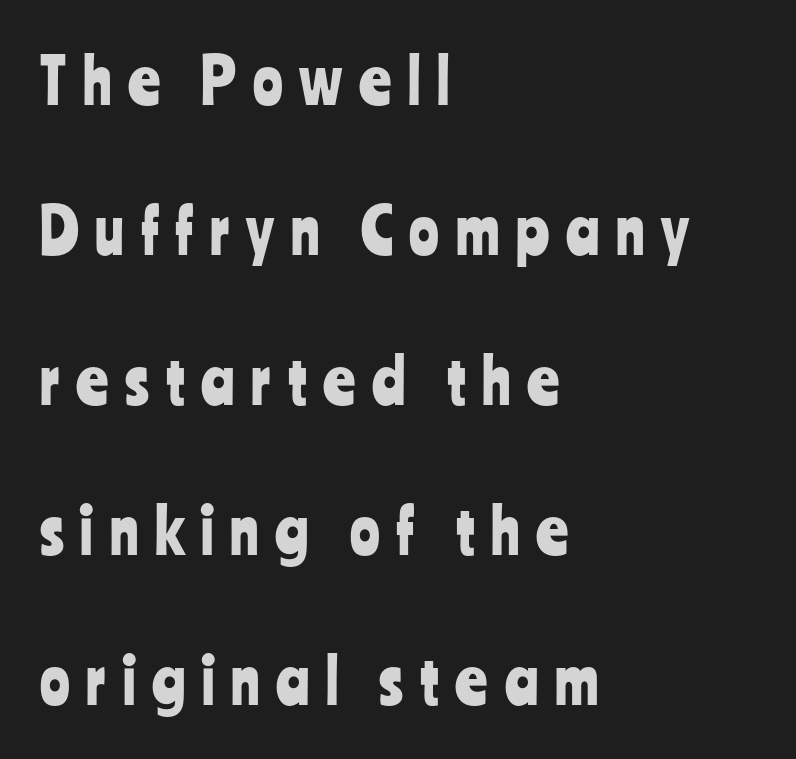
{"serif": "no", "italic": "no", "width": "condensed", "stroke_contrast": "low", "x_height": "medium", "monospaced": "no", "underline": "no", "align": "left", "line_spacing": "loose", "line_spacing_ratio": 2.42, "letter_spacing": "wide", "letter_spacing_em": 0.27, "glyph_px": 62}
